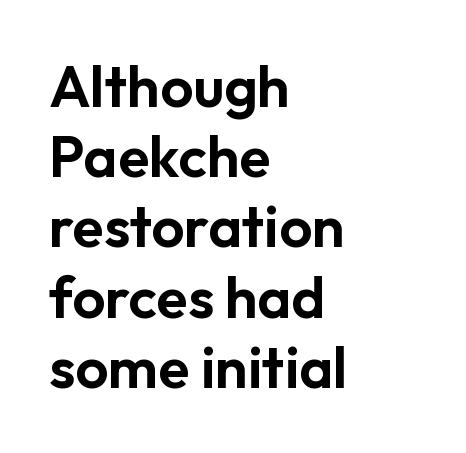
Note the varied advance widths — an 'i' is clearly narrower than an 'm'. The typeface chosen for these lines omits serifs. Is the letter spacing exaggerated? No — it looks like the ordinary default. Descenders hang freely into open space. Nope, not italic — everything's standing straight.
